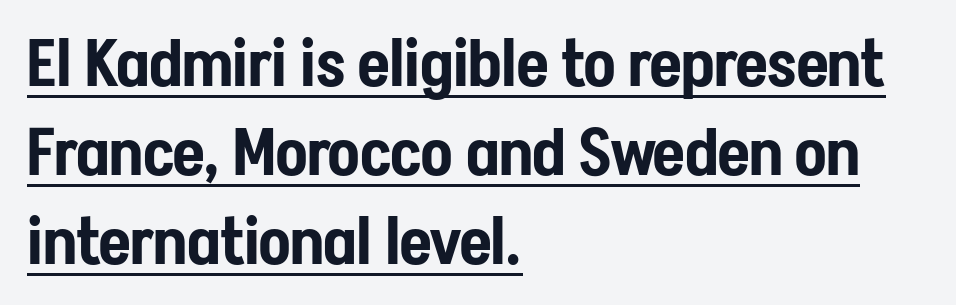
{"serif": "no", "italic": "no", "width": "condensed", "stroke_contrast": "low", "x_height": "medium", "monospaced": "no", "underline": "yes", "align": "left", "line_spacing": "normal", "line_spacing_ratio": 1.37, "letter_spacing": "normal", "letter_spacing_em": 0.0, "glyph_px": 65}
